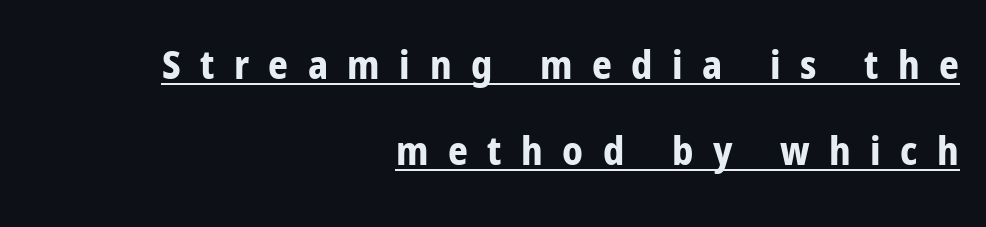
{"serif": "no", "italic": "no", "bold": "yes", "weight": "bold", "width": "condensed", "stroke_contrast": "low", "x_height": "medium", "monospaced": "no", "underline": "yes", "align": "right", "line_spacing": "loose", "line_spacing_ratio": 2.21, "letter_spacing": "wide", "letter_spacing_em": 0.5, "glyph_px": 39}
